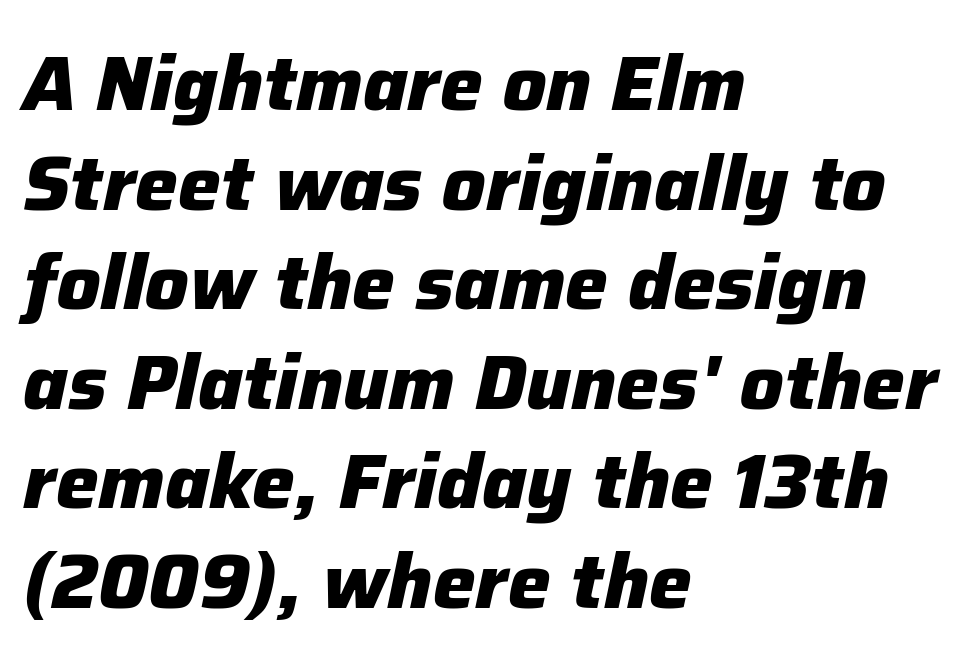
Q: Is the text bold? A: Yes.
Q: Is the text italic (slanted)? A: Yes, it leans right by about 12 degrees.
Q: Is the text underlined? A: No.
Q: How is the paragraph aligned? A: Left-aligned.
Q: Is the spacing between letters normal or unusually wide? A: Normal.
Q: Is the spacing between lines tight, normal or loose? A: Normal.
Q: Width (condensed, normal, or wide)? A: Normal.
Q: Stroke contrast? A: Low.
Q: x-height? A: Medium.
Q: Monospaced? A: No.
